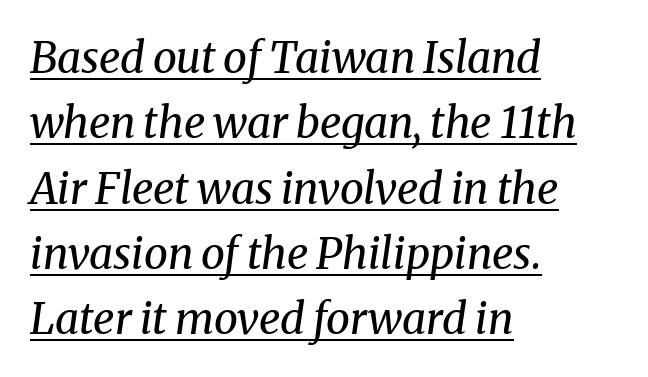
Each letter keeps its own natural width here, so spacing adapts to shape. In terms of posture, this sample is oblique. Horizontal alignment here is leftward, the default for most running prose. The characters display serif detailing at their extremities.
